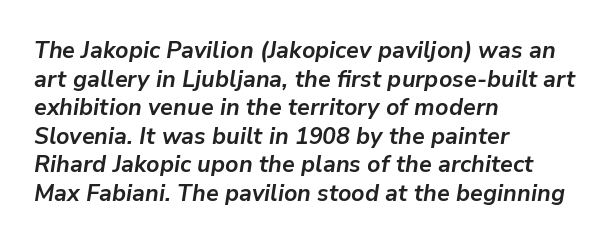
Q: Is the text bold? A: Yes.
Q: Is the text italic (slanted)? A: Yes, it leans right by about 9 degrees.
Q: Is the text underlined? A: No.
Q: How is the paragraph aligned? A: Left-aligned.
Q: Is the spacing between letters normal or unusually wide? A: Normal.
